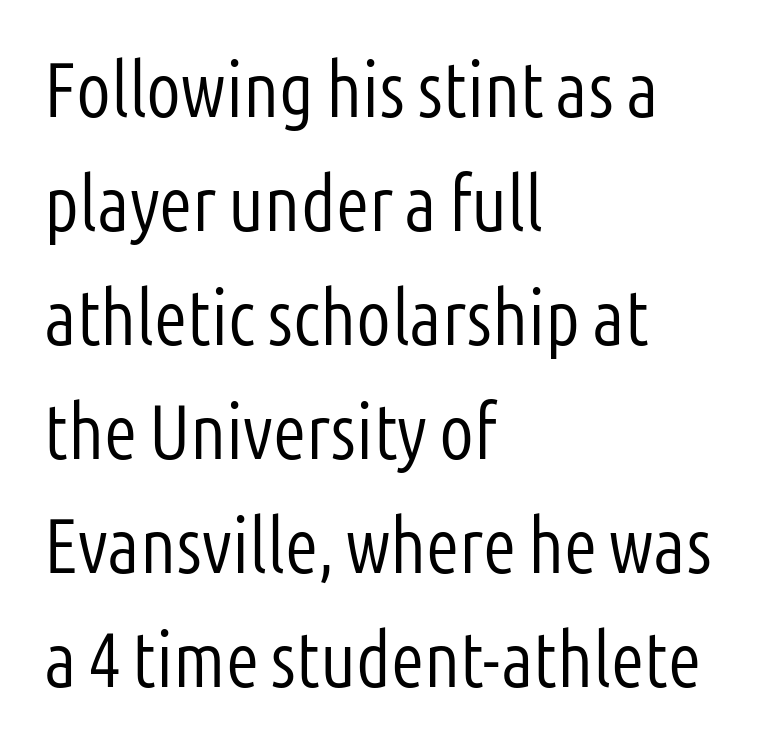
The face used here is proportionally spaced, like ordinary book or web type. When letters stand straight like this, we call the style roman or upright. Compared with a centered layout, this one pins lines to the left instead. Reading down the column, the eye jumps a familiar distance to each next line.
